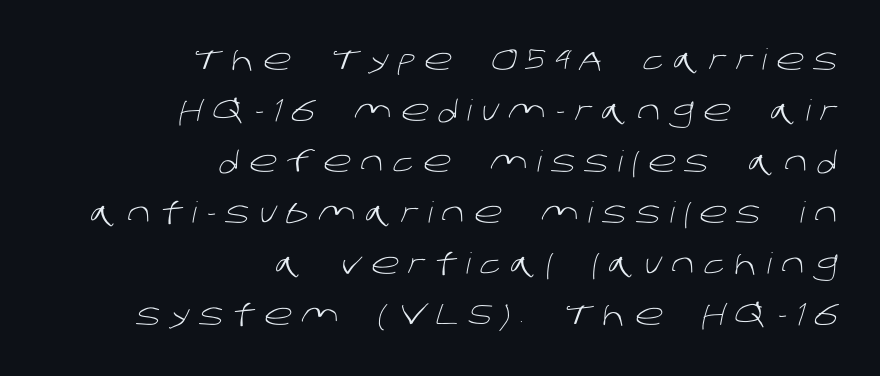
If you drew a ruler down the right edge, every line would touch it. Here the designer chose a conventional face with non-uniform glyph widths. Descenders are the only things crossing below the line. No extra ink here — the face is not bold.
